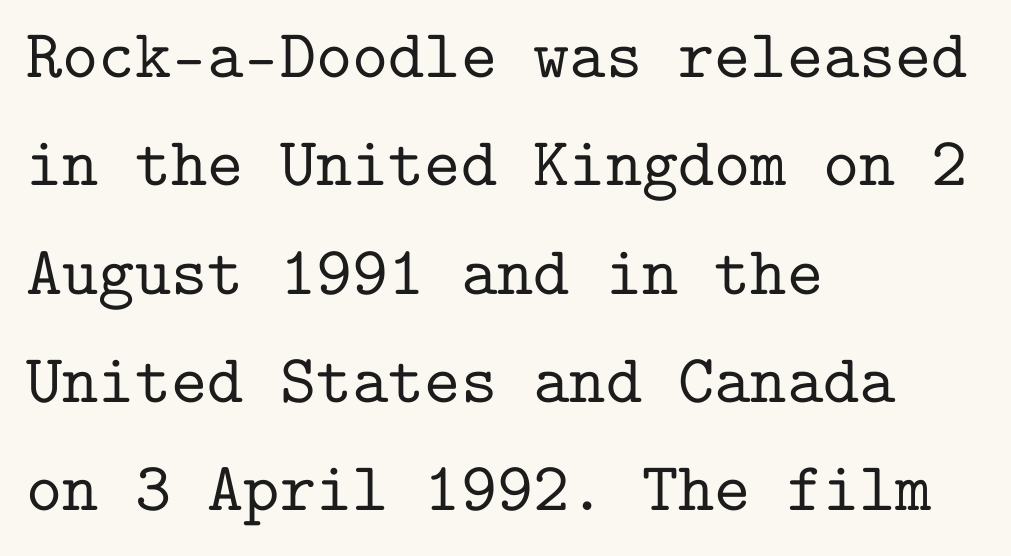
Upright lettering throughout. Every character here occupies the same horizontal width, giving the sample a typewriter-like rhythm. Note: serifs present on the glyphs. How are the letters spaced? Ordinarily, with no added tracking. Line starts are locked; line ends wander. This block has exactly the height ordinary leading produces.
